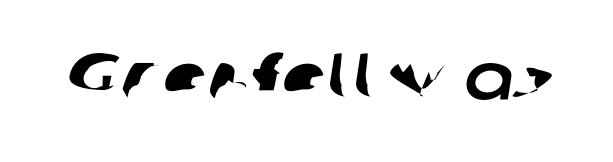
Q: Is the typeface a serif or a sans-serif typeface? A: Sans-serif.
Q: Is the text underlined? A: No.
Q: Is the spacing between letters normal or unusually wide? A: Normal.
Q: Width (condensed, normal, or wide)? A: Normal.
Q: Stroke contrast? A: Low.
Q: x-height? A: Medium.
Q: Monospaced? A: No.
